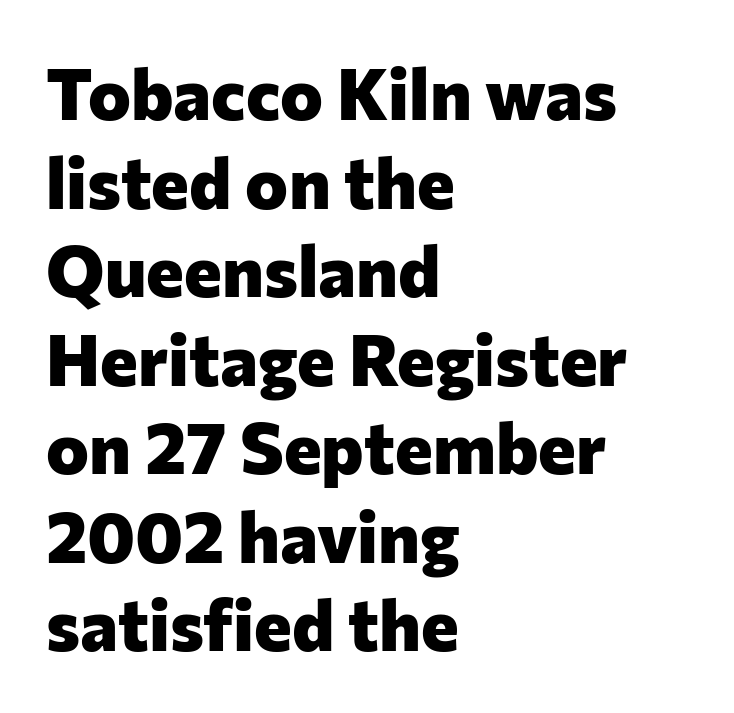
Do the characters align in a grid? No, the font is proportional. Grotesque or geometric, the face here clearly has no serifs. Leftover space on each line is placed entirely after the last word. Students, note that the glyphs here touch the page at normal intervals. Check under the words: just untouched page.
